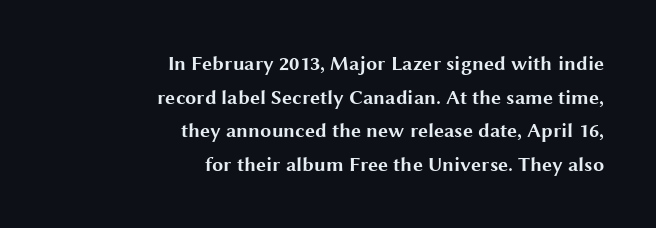
Q: Is the text bold? A: Yes.
Q: Is the text italic (slanted)? A: No, it is upright.
Q: Is the text underlined? A: No.
Q: How is the paragraph aligned? A: Right-aligned.
Q: Is the spacing between letters normal or unusually wide? A: Normal.
Q: Is the spacing between lines tight, normal or loose? A: Normal.
